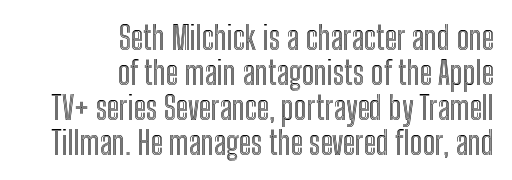
{"italic": "no", "width": "condensed", "x_height": "medium", "monospaced": "no", "underline": "no", "align": "right", "line_spacing": "tight", "line_spacing_ratio": 1.09, "letter_spacing": "normal", "letter_spacing_em": 0.0, "glyph_px": 32}
